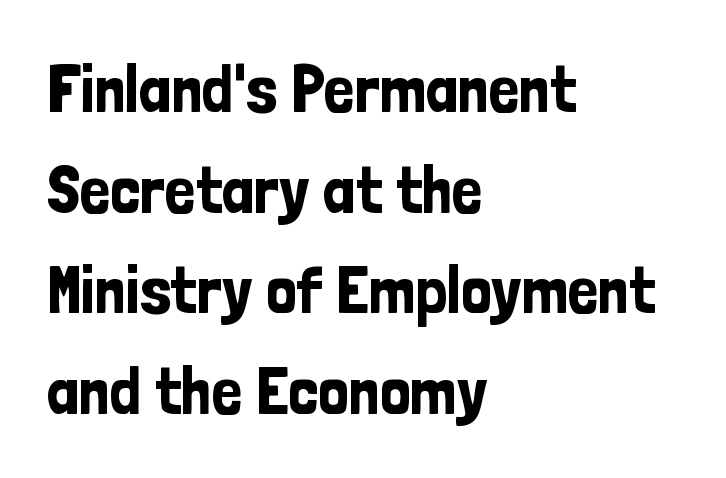
Each row of text sits above clean, open space. Normally led — the rows are evenly, conventionally spaced. Look at the bottom of the vertical strokes: they stop flat, with no serifs. Varying glyph widths throughout — classic text-font behaviour. Each line starts at the same left margin while the right side varies.
